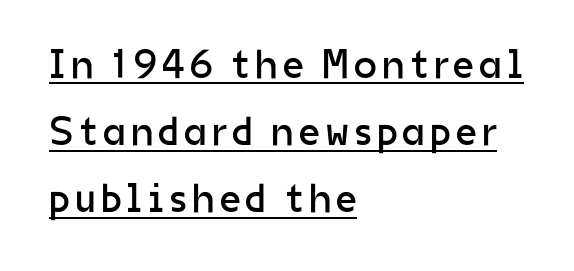
The image shows 41 px regular-weight sans-serif type, upright; set left-aligned, normal line spacing (1.64x), underlined; low stroke contrast and a medium x-height.
